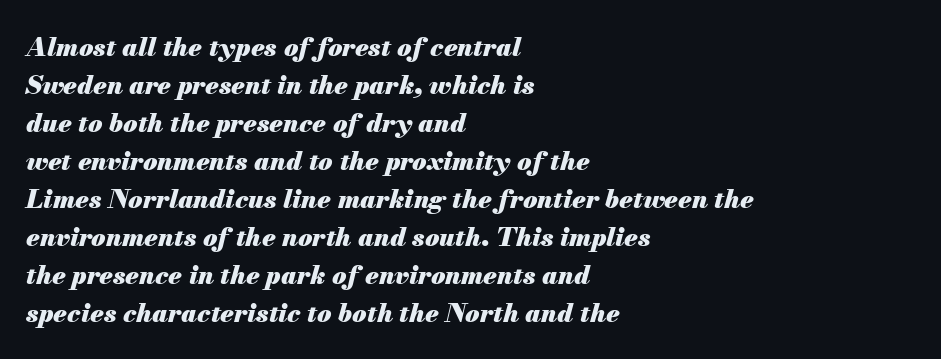
The image shows 26 px bold type, italic (leaning right); set left-aligned, normal line spacing (1.46x), normal letter spacing, not underlined.
